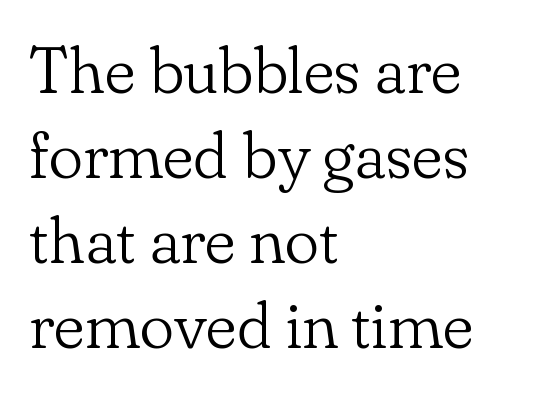
The image shows 65 px light serif type, upright; set left-aligned, normal line spacing (1.31x), normal letter spacing, not underlined; low stroke contrast and a small x-height.
